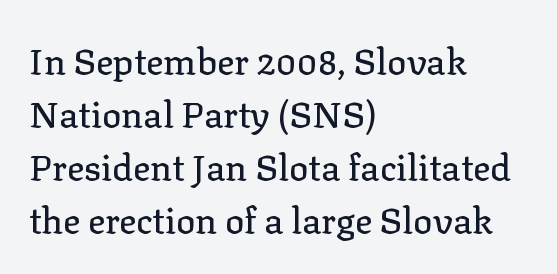
Letters rest on an invisible, unmarked baseline. Does the type have serifs? Yes, each stem ends in a small foot. Between one letter and the next there's only the usual sliver of space. Notice how descenders clear the ascenders below comfortably — that's standard leading.
